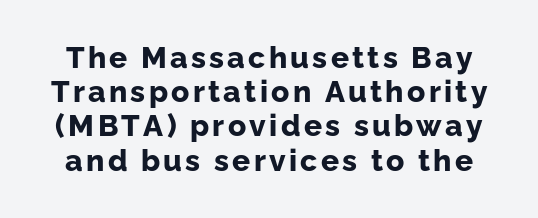
{"serif": "no", "italic": "no", "bold": "yes", "weight": "bold", "width": "normal", "stroke_contrast": "low", "x_height": "medium", "monospaced": "no", "underline": "no", "line_spacing": "tight", "line_spacing_ratio": 1.14, "glyph_px": 30}
